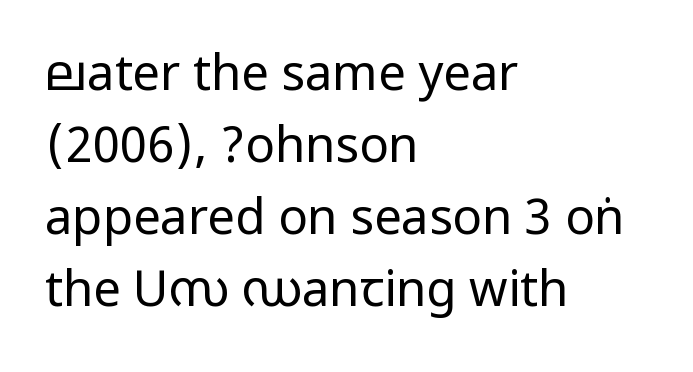
The image shows 49 px regular-weight, condensed sans-serif type, upright; set left-aligned, normal line spacing (1.47x), normal letter spacing, not underlined; low stroke contrast.
